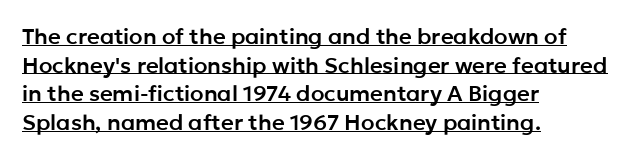
Does the lettering tilt? It doesn't — this is upright. Normally led — the rows are evenly, conventionally spaced. Characters follow at the spacing the type designer built in. The compositor pushed each line to the left boundary. This sample carries an underscore along the baseline area.
